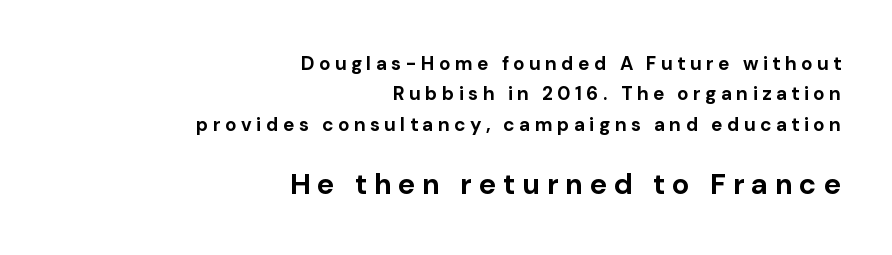
The image shows 29 px bold sans-serif type, upright; set right-aligned, normal line spacing (1.6x), unusually wide letter spacing (+0.23 em), not underlined; the second (bottom) block is 1.53x larger; low stroke contrast and a medium x-height.
